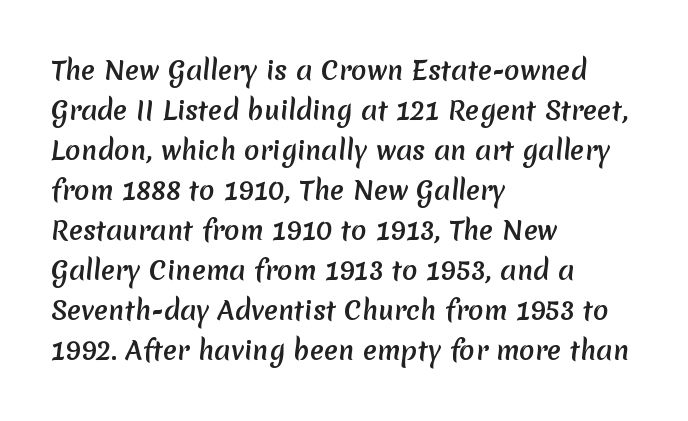
The image shows 26 px bold type; set left-aligned, normal line spacing (1.54x), normal letter spacing, not underlined.
